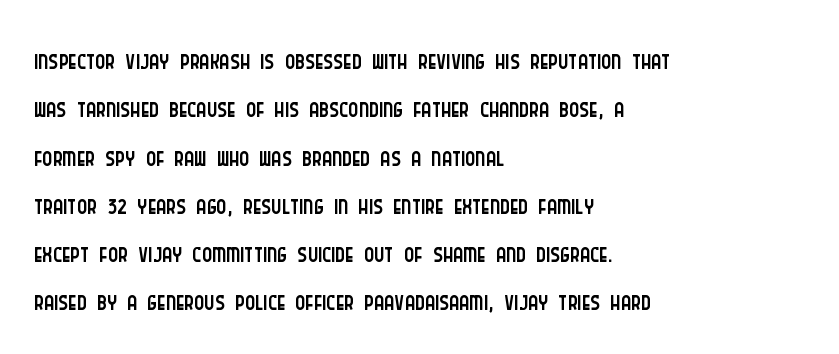
The line-height multiplier appears to be the usual default. If you drew a ruler down the left edge, every line would touch it. This sample uses a sans-serif face. Looks like regular typesetting: each glyph gets only the width it needs. Vertical stems look standard width or narrower in stroke. These lines were composed using upright roman letters.
